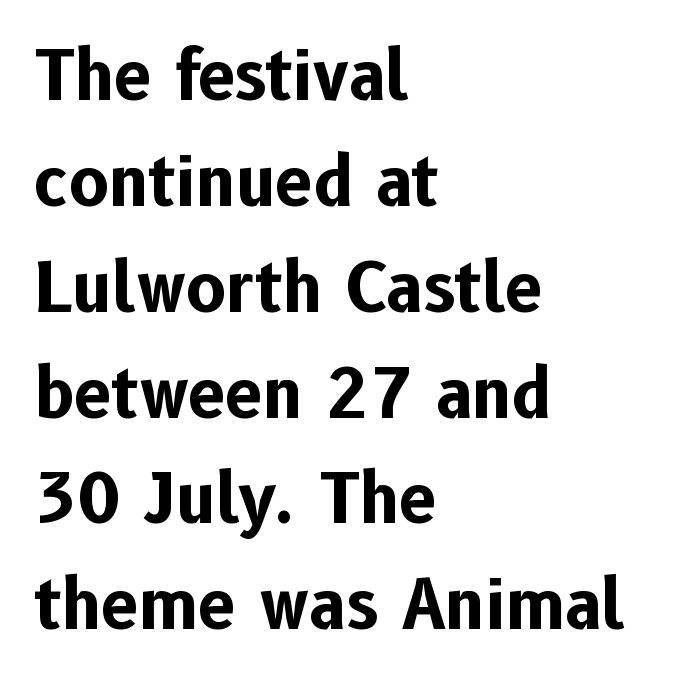
{"serif": "no", "italic": "no", "bold": "yes", "weight": "bold", "width": "normal", "stroke_contrast": "low", "x_height": "medium", "monospaced": "no", "underline": "no", "align": "left", "line_spacing": "normal", "line_spacing_ratio": 1.58, "letter_spacing": "normal", "letter_spacing_em": 0.0, "glyph_px": 67}
